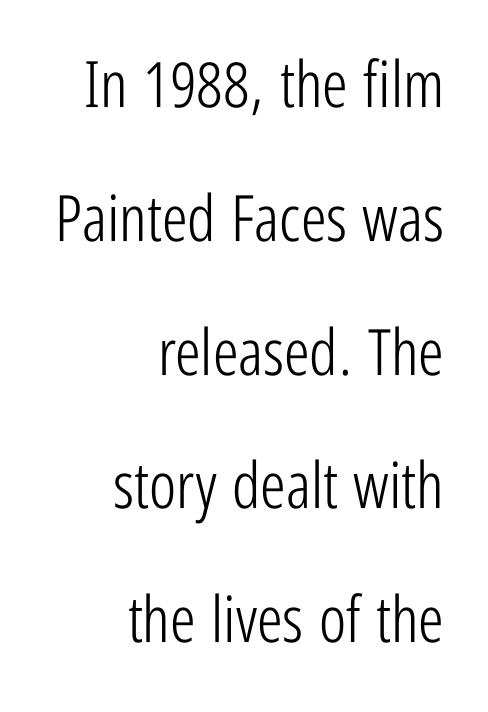
The image shows 64 px light, condensed sans-serif type, upright; set right-aligned, loose line spacing (2.09x), normal letter spacing, not underlined; low stroke contrast and a medium x-height.
